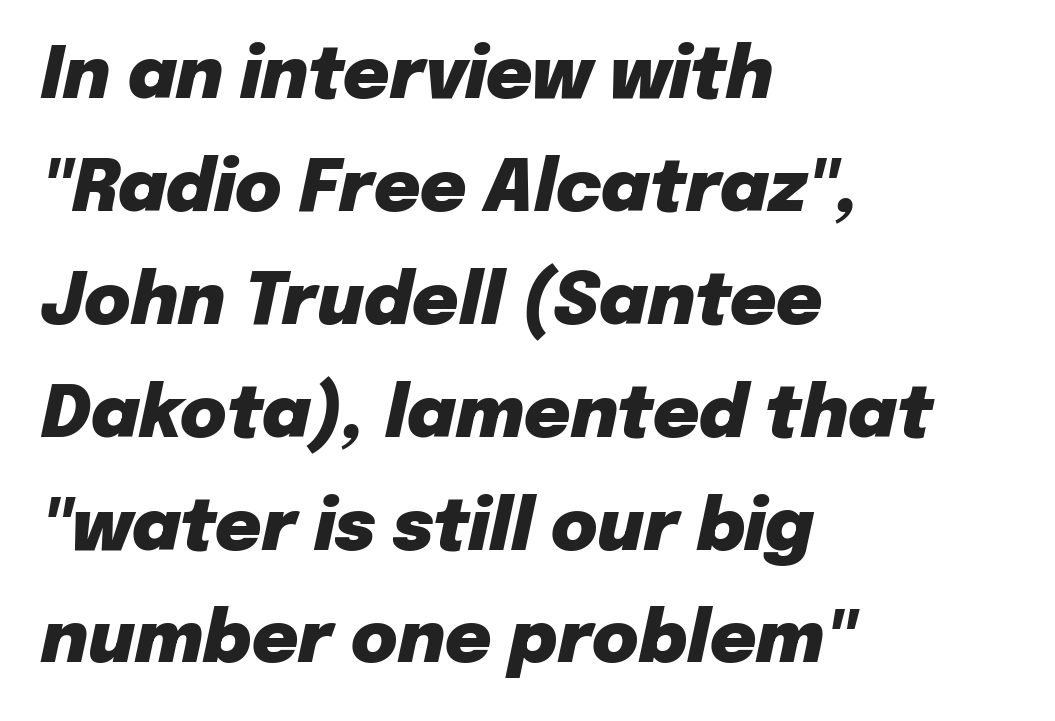
Reading down the column, the eye jumps a familiar distance to each next line. Look at the tracking — it's just the regular setting, nothing added. The rag falls on the right side of this text block. A dark, heavy texture on the line: the type is bold.
